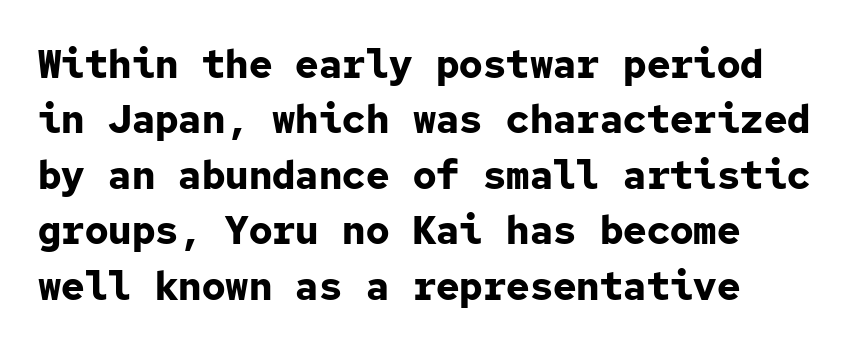
Q: Is the text bold? A: Yes.
Q: Is the text italic (slanted)? A: No, it is upright.
Q: Is the typeface a serif or a sans-serif typeface? A: Sans-serif.
Q: Is the text underlined? A: No.
Q: Is the spacing between letters normal or unusually wide? A: Normal.
Q: Is the spacing between lines tight, normal or loose? A: Normal.
Q: Width (condensed, normal, or wide)? A: Normal.
Q: Stroke contrast? A: Low.
Q: x-height? A: Medium.
Q: Monospaced? A: Yes.
